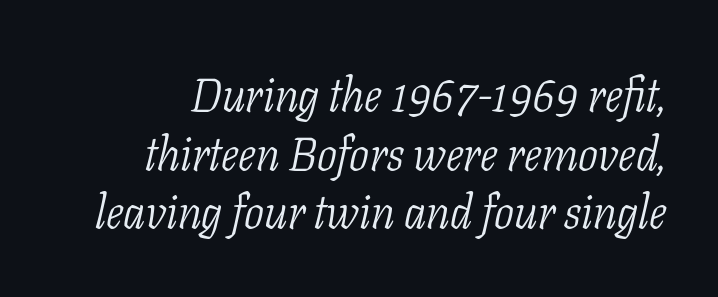
The characters display serif detailing at their extremities. Weight: not bold — regular or lighter. The gaps between neighbouring characters are ordinary and unremarkable. These lines are set flush right with a ragged left edge.
